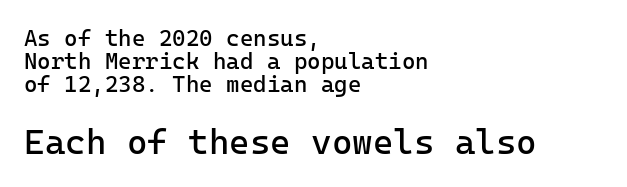
The image shows 35 px regular-weight sans-serif type, upright; set left-aligned, tight line spacing (1.0x), normal letter spacing, not underlined; the second (bottom) block is 1.52x larger; low stroke contrast and a medium x-height.
